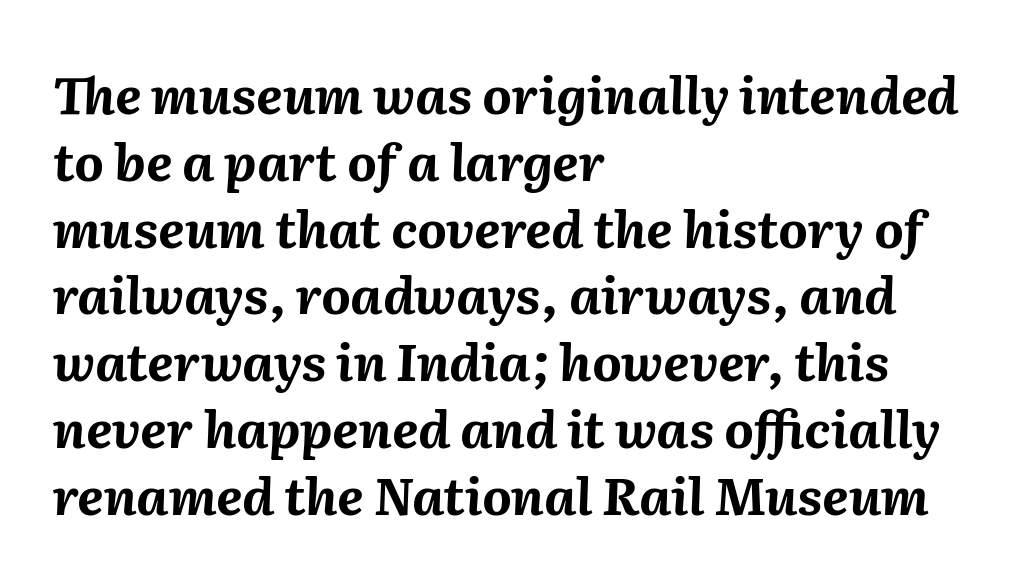
The image shows 51 px bold type, italic (leaning right); set left-aligned, normal line spacing (1.31x), normal letter spacing, not underlined; medium stroke contrast and a medium x-height.
